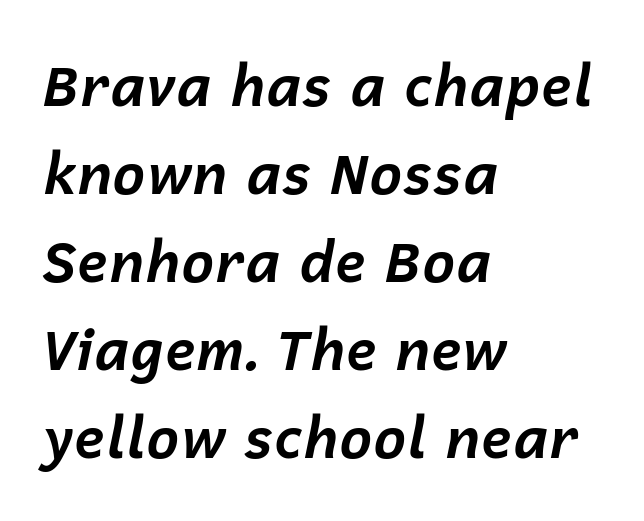
The image shows 56 px bold type, italic (leaning right); set left-aligned, normal line spacing (1.57x), normal letter spacing, not underlined; low stroke contrast and a medium x-height.
